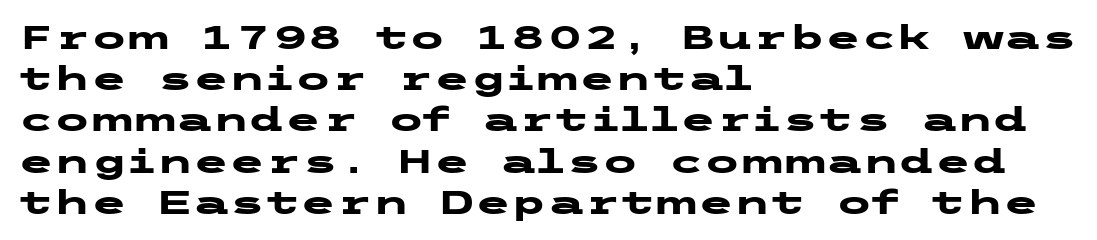
The image shows 33 px heavy, wide sans-serif type, upright; set left-aligned, normal line spacing (1.25x), normal letter spacing, not underlined; low stroke contrast and a medium x-height.
